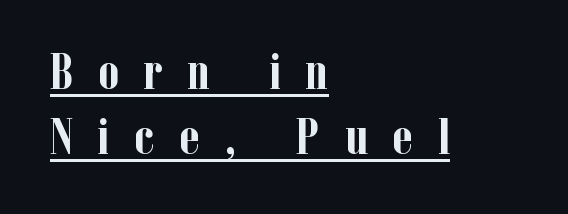
Q: Is the text bold? A: Yes.
Q: Is the text italic (slanted)? A: No, it is upright.
Q: Is the typeface a serif or a sans-serif typeface? A: Serif.
Q: Is the text underlined? A: Yes.
Q: How is the paragraph aligned? A: Left-aligned.
Q: Is the spacing between letters normal or unusually wide? A: Unusually wide.
Q: Is the spacing between lines tight, normal or loose? A: Normal.
Q: Width (condensed, normal, or wide)? A: Condensed.
Q: Stroke contrast? A: Low.
Q: x-height? A: Medium.
Q: Monospaced? A: No.
